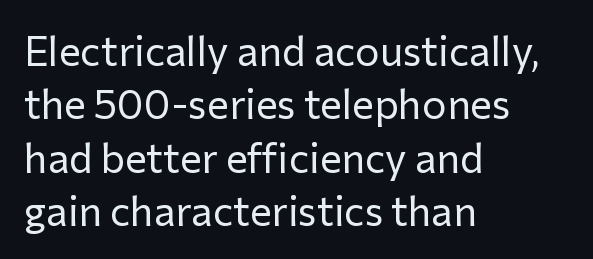
{"serif": "no", "italic": "no", "bold": "no", "weight": "regular", "width": "normal", "stroke_contrast": "low", "x_height": "medium", "monospaced": "no", "underline": "no", "align": "left", "line_spacing": "normal", "line_spacing_ratio": 1.3, "letter_spacing": "normal", "letter_spacing_em": 0.0, "glyph_px": 41}
